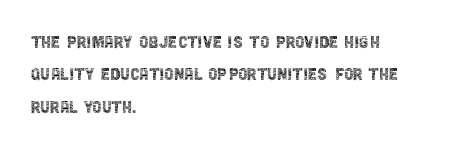
Q: Is the text bold? A: No.
Q: Is the text italic (slanted)? A: No, it is upright.
Q: Is the text underlined? A: No.
Q: How is the paragraph aligned? A: Left-aligned.
Q: Is the spacing between letters normal or unusually wide? A: Normal.
Q: Is the spacing between lines tight, normal or loose? A: Normal.
